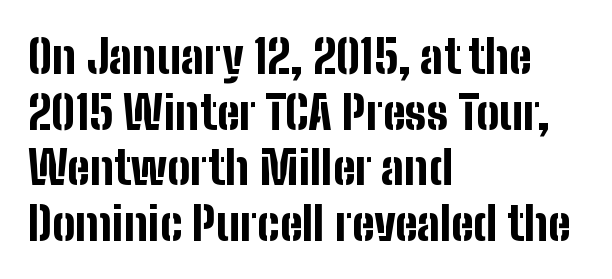
{"serif": "no", "italic": "no", "bold": "yes", "weight": "bold", "width": "condensed", "stroke_contrast": "low", "x_height": "medium", "monospaced": "no", "underline": "no", "align": "left", "line_spacing_ratio": 1.21, "letter_spacing": "normal", "letter_spacing_em": 0.0, "glyph_px": 46}
